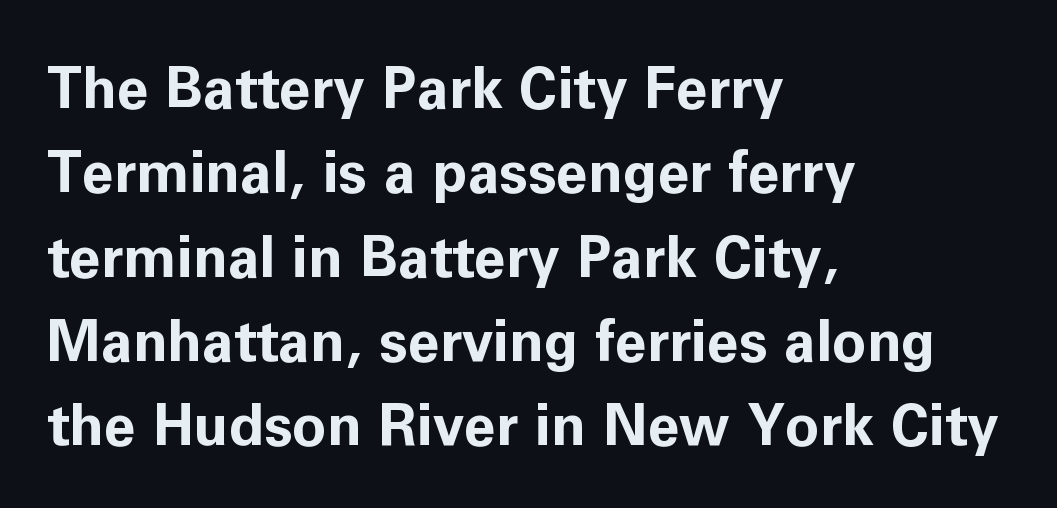
The image shows 57 px bold sans-serif type, upright; set left-aligned, normal line spacing (1.48x), normal letter spacing, not underlined; low stroke contrast and a medium x-height.
